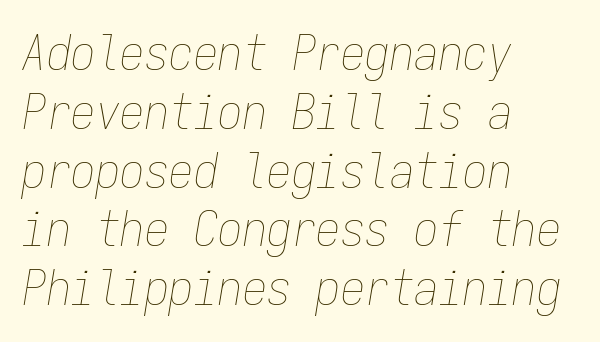
The image shows 49 px thin, condensed type, italic (leaning right), monospaced; set left-aligned, line spacing 1.2x, normal letter spacing, not underlined; low stroke contrast and a medium x-height.
